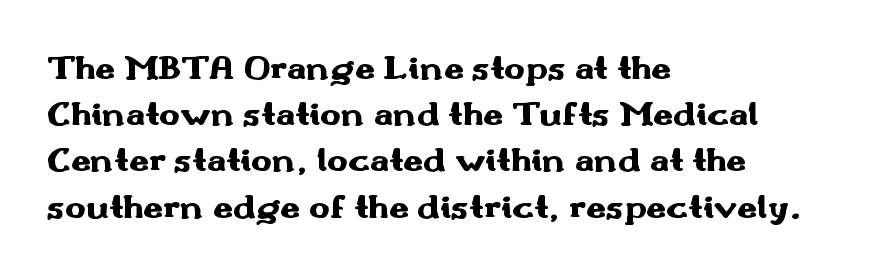
The image shows 35 px heavy, wide sans-serif type, upright; set left-aligned, normal line spacing (1.32x), normal letter spacing, not underlined; medium stroke contrast and a small x-height.
